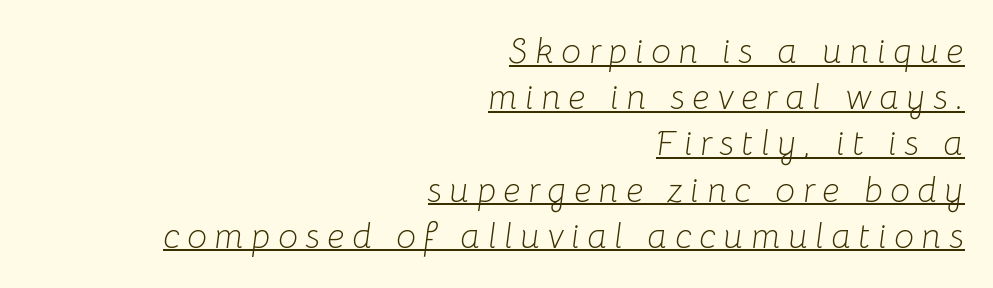
These lines are set flush right with a ragged left edge. The specimen includes a rule beneath the text block's lines. The glyphs look as if they've been sheared to an angle. Honestly, the row spacing looks completely unremarkable. The letters are spread apart with noticeably loose tracking. Letters have the restrained weight of plain body copy at most.
